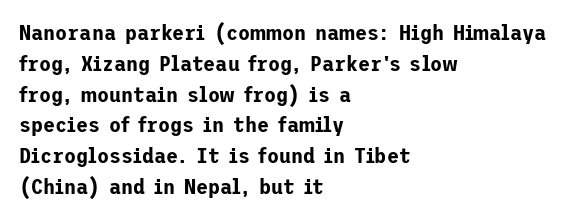
Q: Is the text italic (slanted)? A: No, it is upright.
Q: Is the text underlined? A: No.
Q: How is the paragraph aligned? A: Left-aligned.
Q: Is the spacing between letters normal or unusually wide? A: Normal.
Q: Is the spacing between lines tight, normal or loose? A: Normal.
